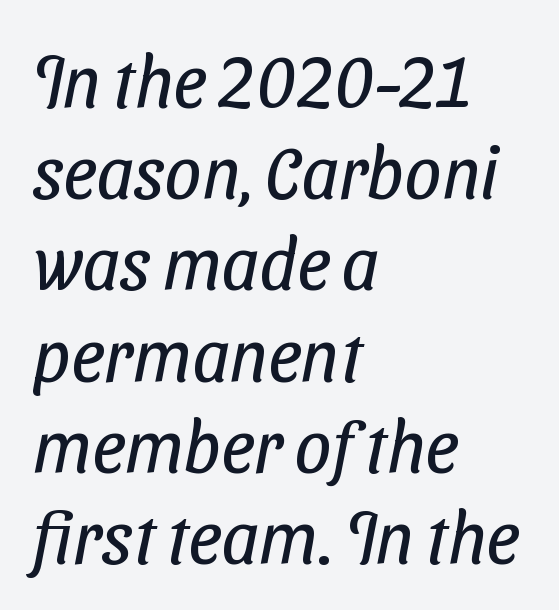
The image shows 73 px regular-weight, condensed sans-serif type; set left-aligned, normal line spacing (1.25x), normal letter spacing, not underlined; low stroke contrast and a medium x-height.
